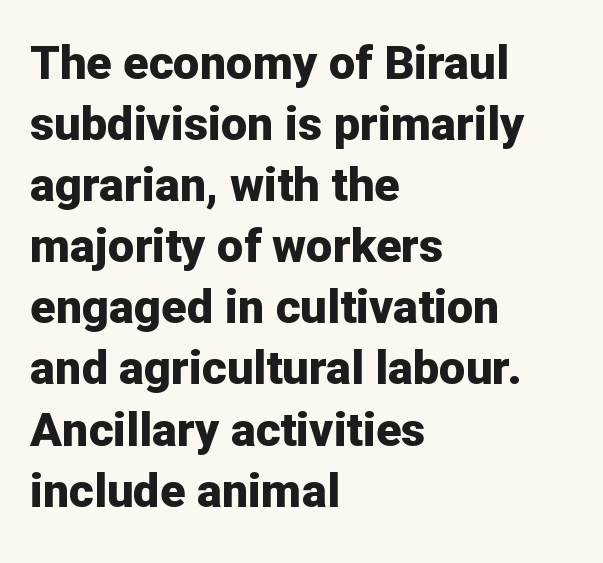
Is this a sans? Yes — the strokes have no serifs. The letters stand upright; this is a roman face. Character widths vary here, with narrow letters taking less room than wide ones. Casual observation: everything's shoved over to the left. Default kerning and tracking; the words read as compact shapes. The passage shown is not underscored anywhere.
